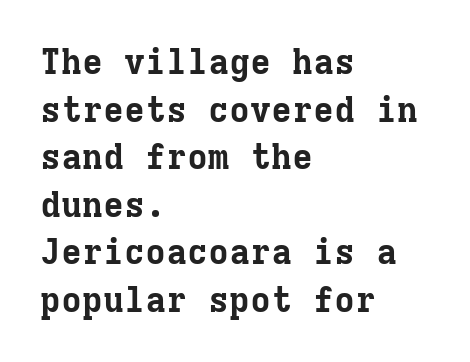
Classification — serif. Each line starts at the same left margin while the right side varies. No extra tracking has been applied to these lines. Clear beneath every line of the passage. The rows are spaced the way most documents space them.
